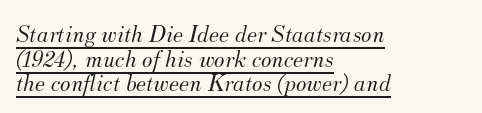
{"italic": "yes", "lean": "right", "slant_degrees": 12, "bold": "no", "underline": "yes", "align": "left", "line_spacing": "tight", "line_spacing_ratio": 0.99, "letter_spacing": "normal", "letter_spacing_em": 0.0, "glyph_px": 25}
